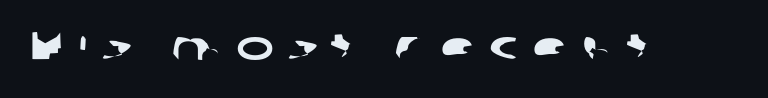
{"serif": "no", "width": "wide", "stroke_contrast": "low", "x_height": "medium", "monospaced": "no", "underline": "no", "letter_spacing": "wide", "letter_spacing_em": 0.36, "glyph_px": 40}
